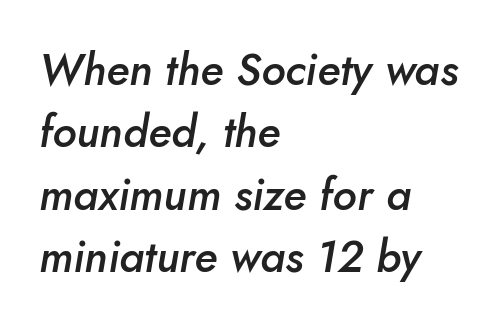
{"italic": "yes", "lean": "right", "slant_degrees": 10, "bold": "semi", "weight": "semibold", "width": "normal", "stroke_contrast": "low", "x_height": "small", "monospaced": "no", "underline": "no", "align": "left", "line_spacing": "normal", "line_spacing_ratio": 1.42, "letter_spacing": "normal", "letter_spacing_em": 0.0, "glyph_px": 44}
